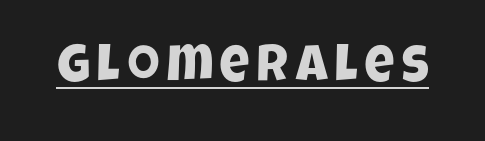
The image shows 52 px condensed sans-serif type; set underlined; low stroke contrast and a large x-height.
